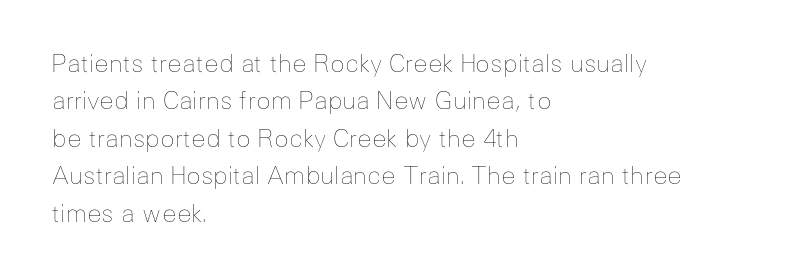
Evenly set lines give the paragraph a standard silhouette. Here the glyphs are tracked normally, forming tight word shapes. Rule under the text: the space is simply empty. Italic? Not at all — the glyphs are vertical. These glyphs show unthickened strokes, regular width or finer.
